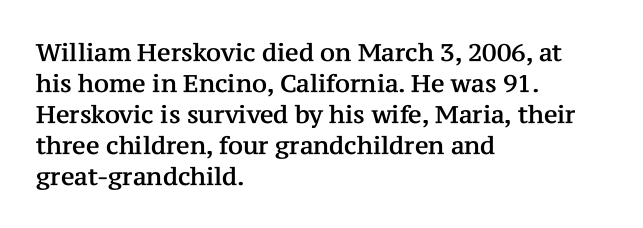
Q: Is the text italic (slanted)? A: No, it is upright.
Q: Is the text underlined? A: No.
Q: How is the paragraph aligned? A: Left-aligned.
Q: Is the spacing between letters normal or unusually wide? A: Normal.
Q: Is the spacing between lines tight, normal or loose? A: Normal.
